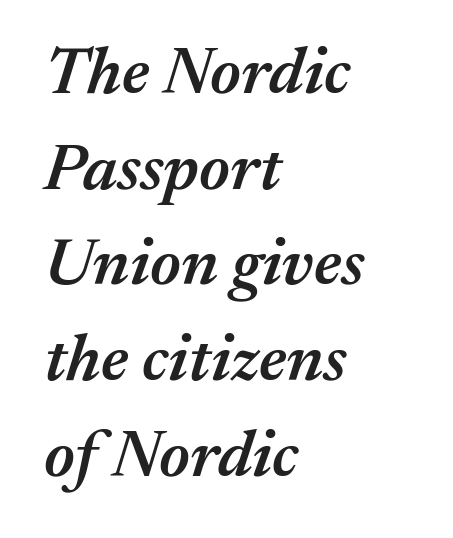
{"italic": "yes", "lean": "right", "slant_degrees": 17, "bold": "semi", "weight": "semibold", "width": "normal", "stroke_contrast": "medium", "x_height": "medium", "monospaced": "no", "underline": "no", "align": "left", "line_spacing": "normal", "line_spacing_ratio": 1.45, "letter_spacing": "normal", "letter_spacing_em": 0.0, "glyph_px": 66}
